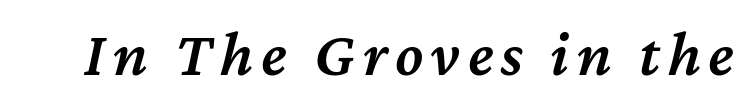
The image shows 64 px semibold type, italic (leaning right); set not underlined; medium stroke contrast and a medium x-height.
